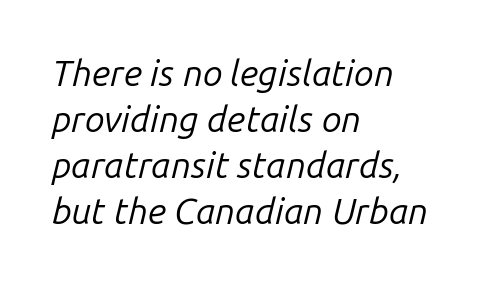
The image shows 36 px regular-weight type, italic (leaning right); set left-aligned, normal line spacing (1.28x), normal letter spacing, not underlined; low stroke contrast and a medium x-height.
